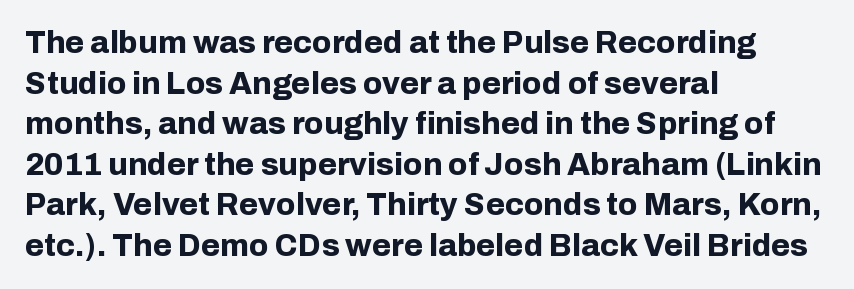
The face used here is proportionally spaced, like ordinary book or web type. Typesetter's note: full bold, strokes at maximum text heaviness. This is the regular roman posture of the typeface. The lines in this sample share a left origin and differ only in where they stop.
